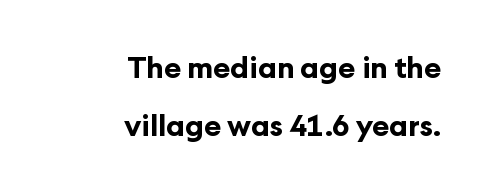
Letterform terminals end flat and unadorned throughout the passage. The leading is generous, giving the passage an open texture. Teacher's note: observe the even right margin — that is flush-right alignment. Clear beneath every line of the passage. Nope, not italic — everything's standing straight.
